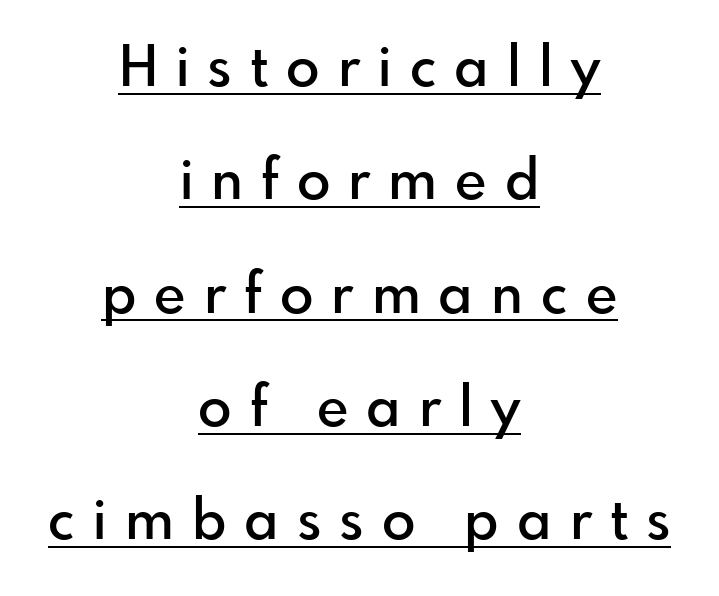
{"serif": "no", "italic": "no", "bold": "semi", "weight": "semibold", "width": "normal", "stroke_contrast": "low", "x_height": "small", "monospaced": "no", "underline": "yes", "align": "center", "line_spacing": "loose", "line_spacing_ratio": 2.06, "letter_spacing": "wide", "letter_spacing_em": 0.33, "glyph_px": 55}
